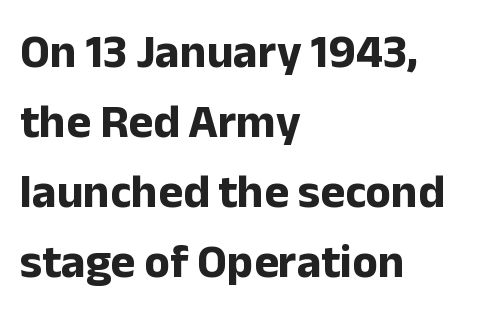
The image shows 47 px bold sans-serif type, upright; set left-aligned, normal line spacing (1.49x), normal letter spacing, not underlined; low stroke contrast and a medium x-height.
